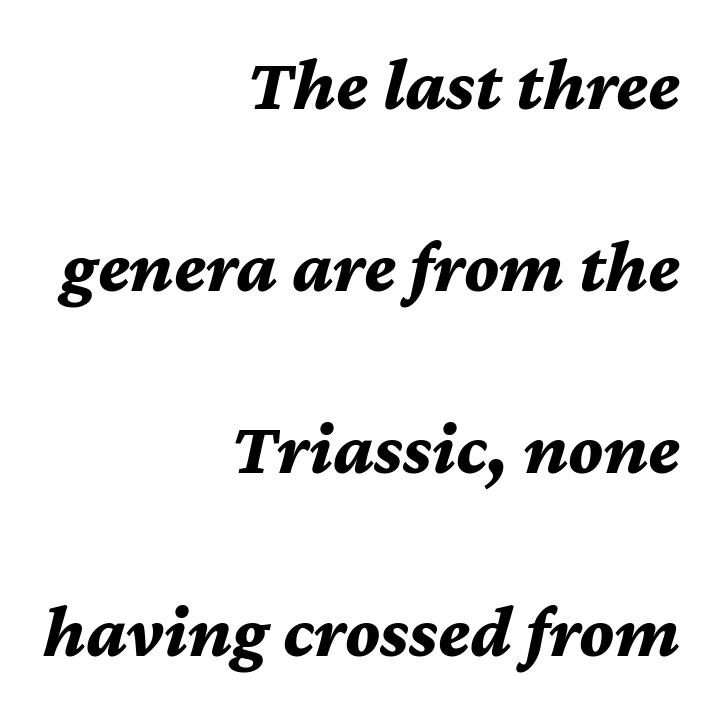
{"italic": "yes", "lean": "right", "slant_degrees": 12, "bold": "yes", "weight": "bold", "width": "normal", "stroke_contrast": "medium", "x_height": "medium", "monospaced": "no", "underline": "no", "align": "right", "line_spacing": "loose", "line_spacing_ratio": 2.43, "letter_spacing": "normal", "letter_spacing_em": 0.0, "glyph_px": 75}
